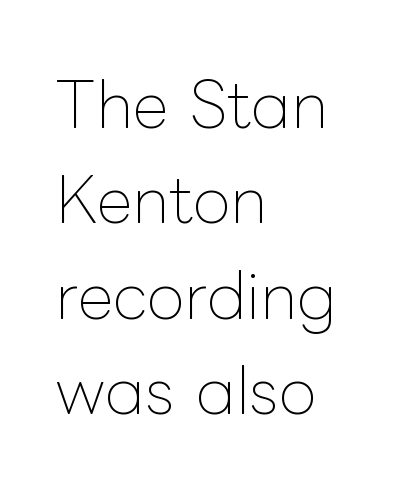
Q: Is the text bold? A: No.
Q: Is the text italic (slanted)? A: No, it is upright.
Q: Is the text underlined? A: No.
Q: How is the paragraph aligned? A: Left-aligned.
Q: Is the spacing between letters normal or unusually wide? A: Normal.
Q: Is the spacing between lines tight, normal or loose? A: Normal.
Q: Width (condensed, normal, or wide)? A: Normal.
Q: Stroke contrast? A: Low.
Q: x-height? A: Medium.
Q: Monospaced? A: No.
